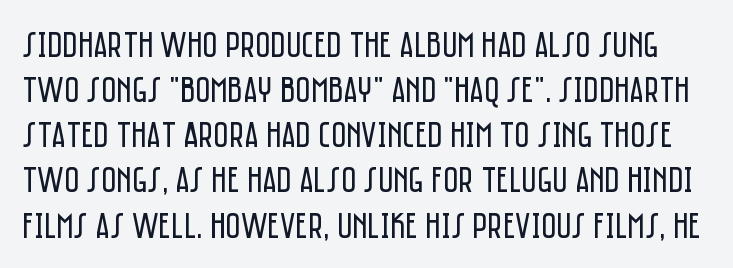
{"serif": "no", "italic": "no", "bold": "no", "weight": "regular", "width": "condensed", "stroke_contrast": "low", "x_height": "large", "monospaced": "no", "underline": "no", "line_spacing_ratio": 1.22, "letter_spacing": "normal", "letter_spacing_em": 0.0, "glyph_px": 37}
